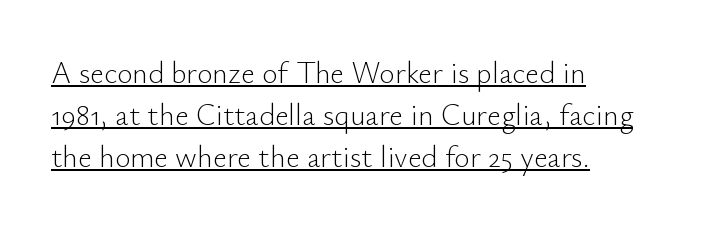
The image shows 30 px light sans-serif type, upright; set left-aligned, normal line spacing (1.4x), normal letter spacing, underlined; low stroke contrast and a small x-height.
